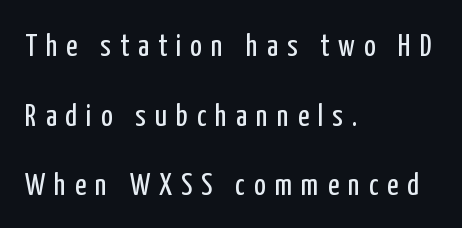
Q: Is the text bold? A: No.
Q: Is the text italic (slanted)? A: No, it is upright.
Q: Is the typeface a serif or a sans-serif typeface? A: Sans-serif.
Q: Is the text underlined? A: No.
Q: How is the paragraph aligned? A: Left-aligned.
Q: Is the spacing between letters normal or unusually wide? A: Unusually wide.
Q: Is the spacing between lines tight, normal or loose? A: Loose.
Q: Width (condensed, normal, or wide)? A: Condensed.
Q: Stroke contrast? A: Low.
Q: x-height? A: Medium.
Q: Monospaced? A: No.
